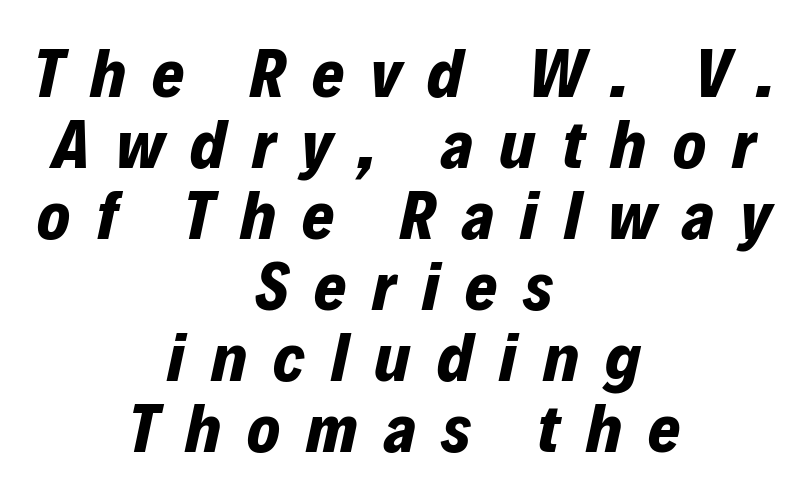
{"italic": "yes", "lean": "right", "slant_degrees": 12, "bold": "yes", "weight": "bold", "width": "normal", "stroke_contrast": "low", "x_height": "medium", "monospaced": "no", "underline": "no", "align": "center", "line_spacing": "tight", "line_spacing_ratio": 1.03, "letter_spacing": "wide", "letter_spacing_em": 0.38, "glyph_px": 69}
